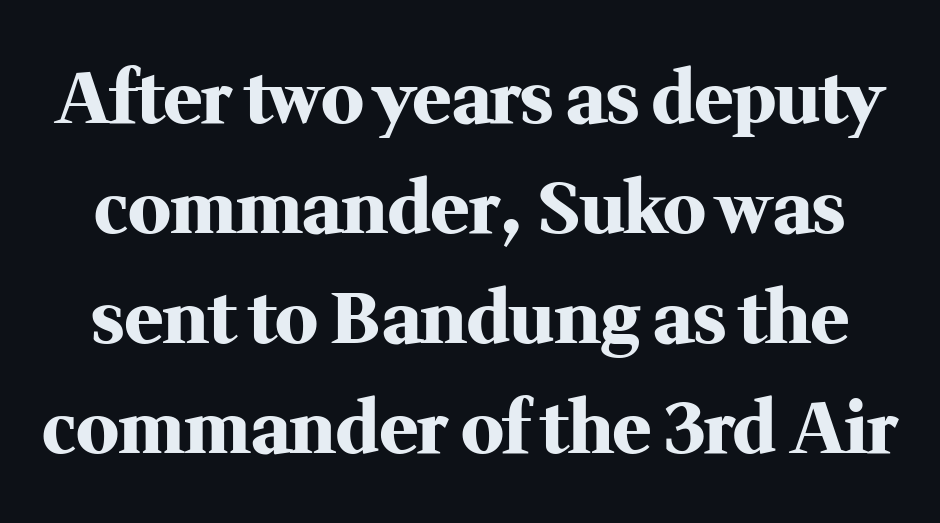
The image shows 71 px heavy serif type, upright; set normal line spacing (1.55x), normal letter spacing, not underlined; medium stroke contrast and a medium x-height.
